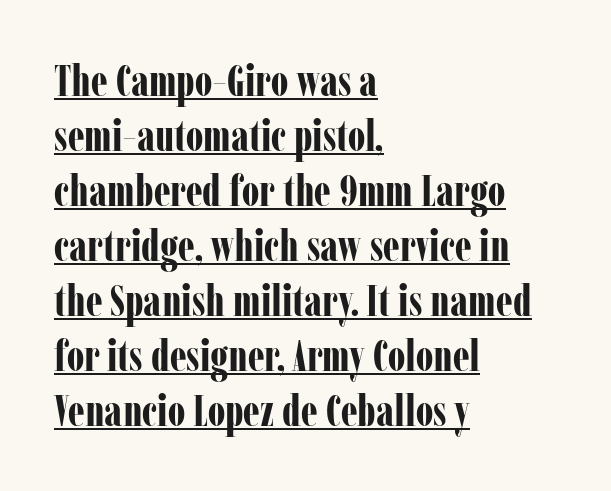
The image shows 44 px bold, condensed serif type, upright; set left-aligned, normal line spacing (1.25x), normal letter spacing, underlined; low stroke contrast and a medium x-height.
